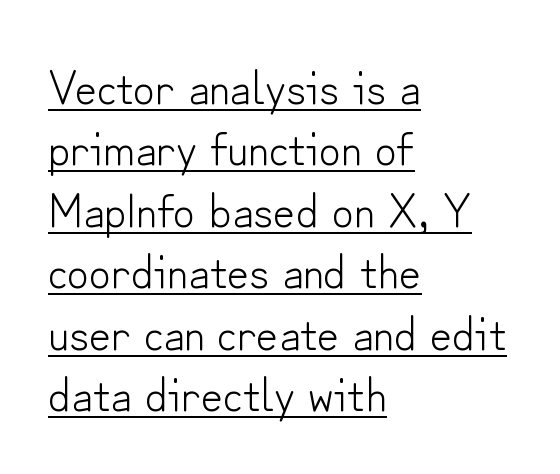
Q: Is the text bold? A: No.
Q: Is the text italic (slanted)? A: No, it is upright.
Q: Is the typeface a serif or a sans-serif typeface? A: Sans-serif.
Q: Is the text underlined? A: Yes.
Q: How is the paragraph aligned? A: Left-aligned.
Q: Is the spacing between letters normal or unusually wide? A: Normal.
Q: Is the spacing between lines tight, normal or loose? A: Normal.
Q: Width (condensed, normal, or wide)? A: Normal.
Q: Stroke contrast? A: Low.
Q: x-height? A: Small.
Q: Monospaced? A: No.
